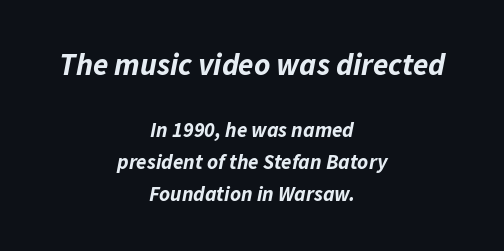
Observe the lean: these are italic letterforms. Proportional: the letters do not fall into vertical columns. The rendering keeps characters at their native spacing. This rendering features lettering with no underline. The rows are spaced the way most documents space them. The more generous point size was reserved for the upper chunk.
